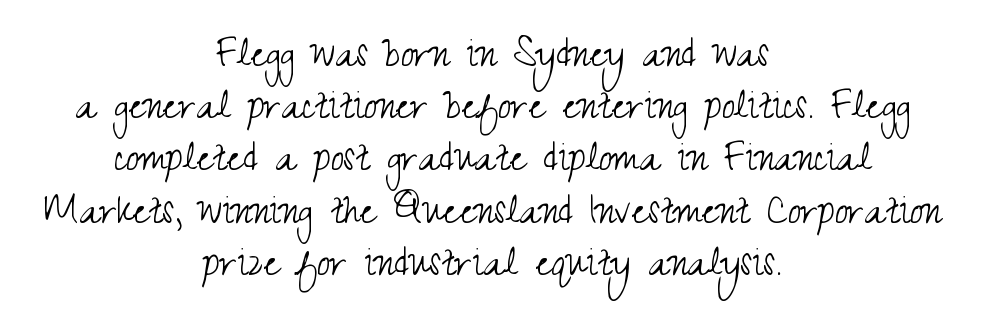
Reading down the column, the eye jumps only a short way to each next line. Default kerning and tracking; the words read as compact shapes. Does the type have serifs? No, each stem ends abruptly. The passage shown is not underscored anywhere. Is this a fixed-width face? No — the glyphs have proportional, varying widths.
